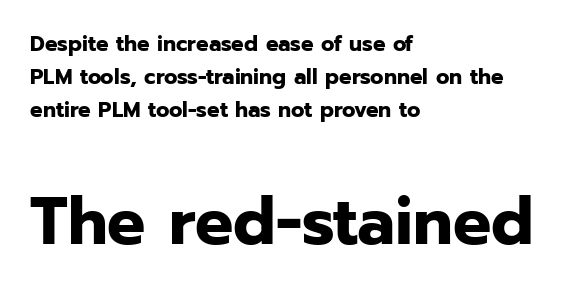
The block sitting lower on the canvas is the one with enlarged characters. Underline: absent. If you measured baseline to baseline, you'd find a middling distance. A dark, heavy texture on the line: the type is bold. Each word holds together tightly as a unit, with standard inter-letter gaps. Character widths vary here, with narrow letters taking less room than wide ones.
